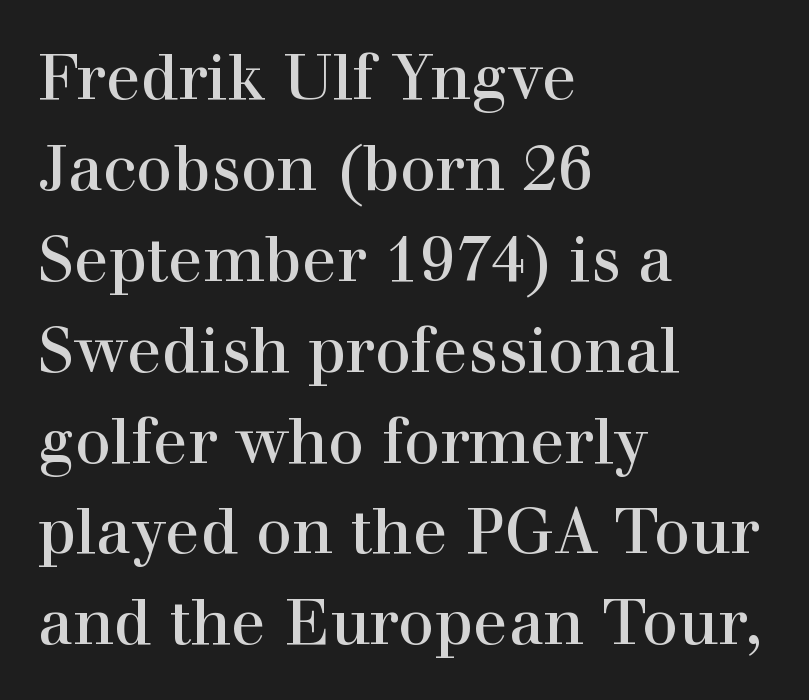
{"serif": "yes", "italic": "no", "width": "normal", "x_height": "medium", "monospaced": "no", "underline": "no", "align": "left", "line_spacing": "normal", "line_spacing_ratio": 1.42, "letter_spacing": "normal", "letter_spacing_em": 0.0, "glyph_px": 64}
